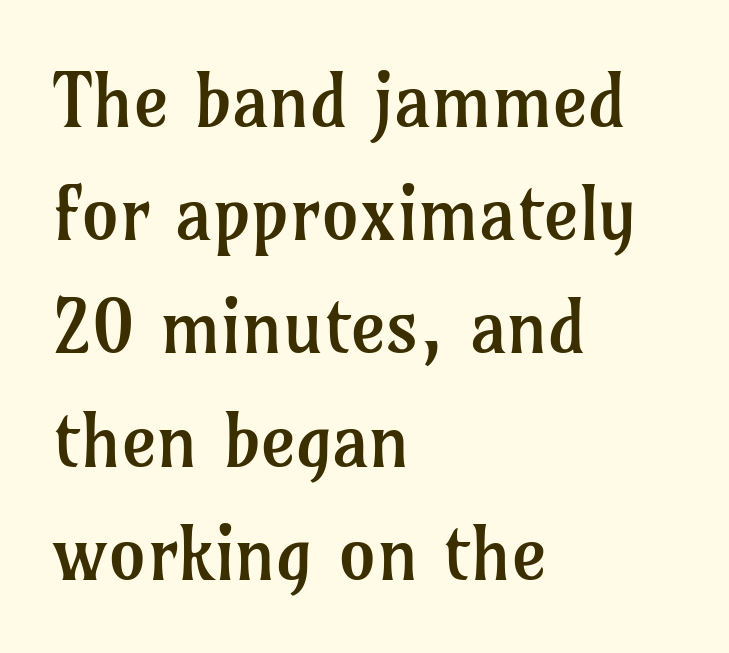
The image shows 75 px regular-weight serif type, upright; set left-aligned, normal line spacing (1.51x), normal letter spacing, not underlined; low stroke contrast and a medium x-height.
